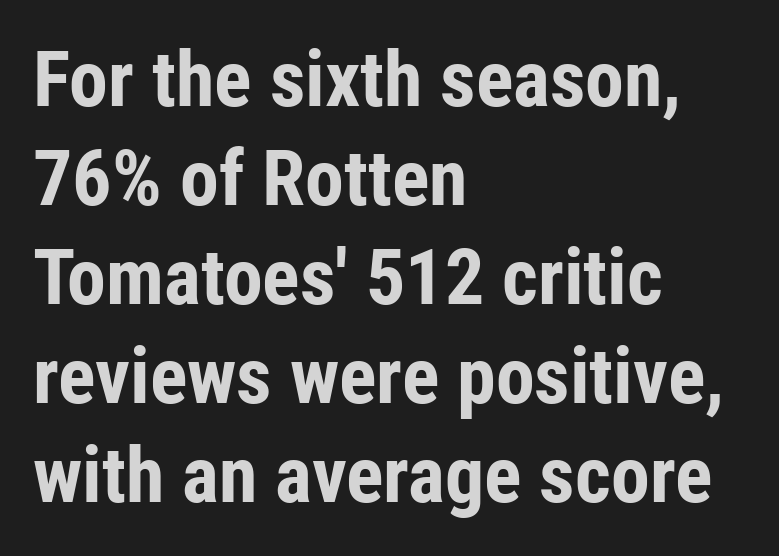
{"serif": "no", "italic": "no", "bold": "yes", "weight": "bold", "width": "condensed", "stroke_contrast": "low", "x_height": "medium", "monospaced": "no", "underline": "no", "align": "left", "line_spacing": "normal", "line_spacing_ratio": 1.27, "letter_spacing": "normal", "letter_spacing_em": 0.0, "glyph_px": 78}
